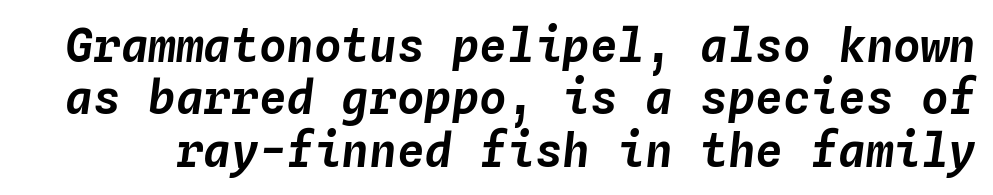
Q: Is the text italic (slanted)? A: Yes, it leans right by about 4 degrees.
Q: Is the text underlined? A: No.
Q: Is the spacing between letters normal or unusually wide? A: Normal.
Q: Is the spacing between lines tight, normal or loose? A: Tight.
Q: Width (condensed, normal, or wide)? A: Normal.
Q: Stroke contrast? A: Low.
Q: x-height? A: Medium.
Q: Monospaced? A: Yes.
